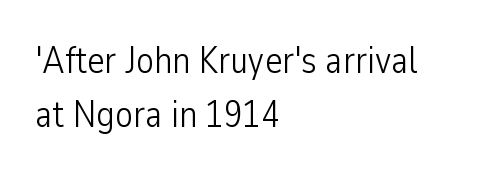
{"serif": "no", "italic": "no", "bold": "no", "weight": "light", "width": "condensed", "stroke_contrast": "low", "x_height": "medium", "monospaced": "no", "underline": "no", "align": "left", "line_spacing": "normal", "line_spacing_ratio": 1.47, "letter_spacing": "normal", "letter_spacing_em": 0.0, "glyph_px": 37}
